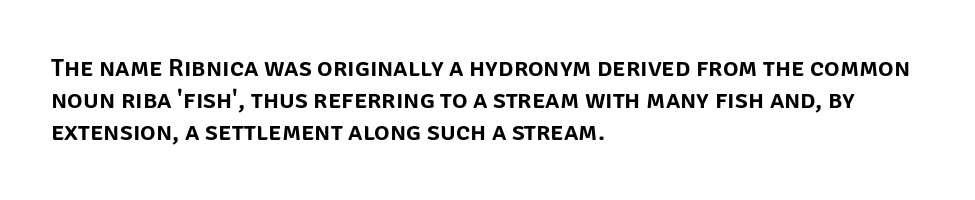
You could call the tracking neutral — neither tight nor loose. Posture: upright roman. Which margin do the lines hug? The left one — the right edge is uneven. Decoration check: the copy has no underline.
